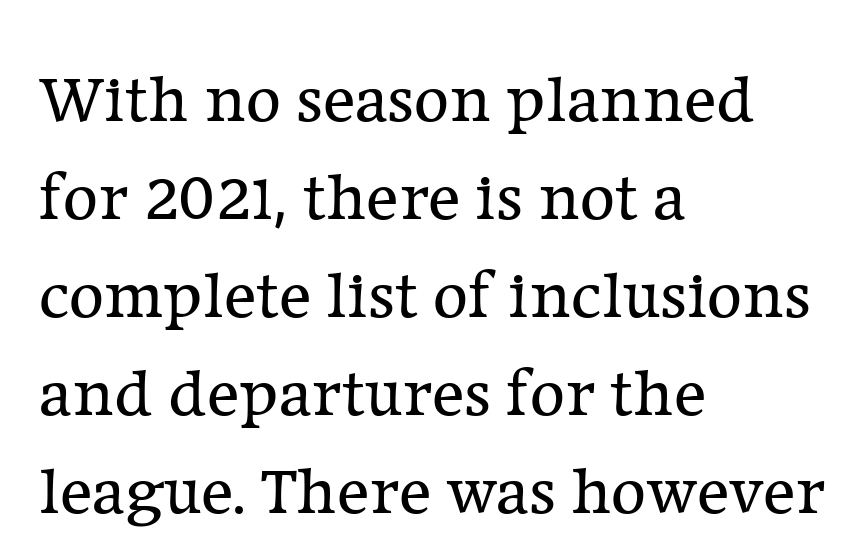
Observe the ordinary spacing: letters are neighbours, not strangers. This sample uses an upright cut, with every glyph sitting square on the baseline. Horizontally, the lines are justified to the leading edge only. Honestly, the row spacing looks completely unremarkable.
